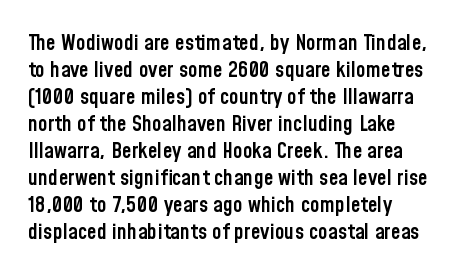
Q: Is the text bold? A: Semi-bold.
Q: Is the text italic (slanted)? A: No, it is upright.
Q: Is the text underlined? A: No.
Q: How is the paragraph aligned? A: Left-aligned.
Q: Is the spacing between letters normal or unusually wide? A: Normal.
